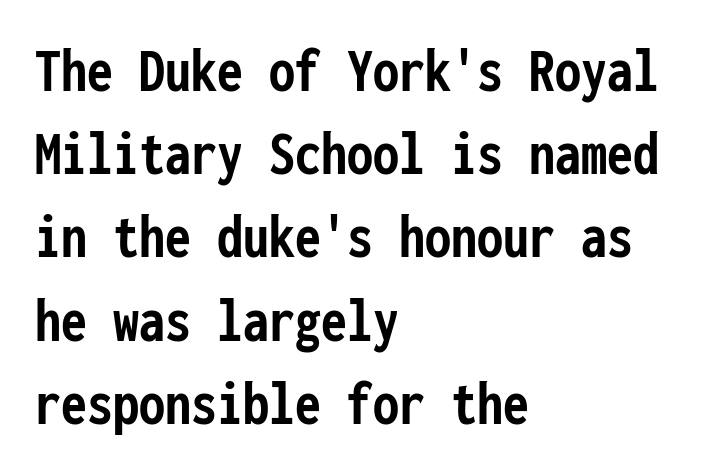
The image shows 65 px semibold, condensed sans-serif type, upright, monospaced; set left-aligned, normal line spacing (1.28x), normal letter spacing, not underlined; low stroke contrast and a medium x-height.
